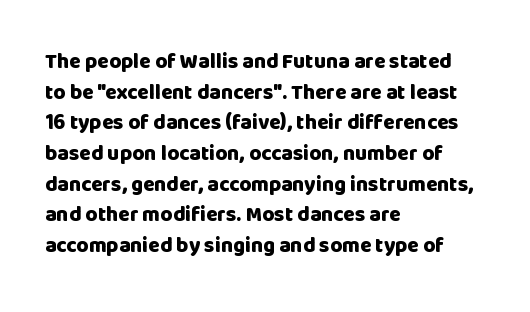
The image shows 21 px bold type, upright; set left-aligned, normal line spacing (1.46x), normal letter spacing, not underlined.
